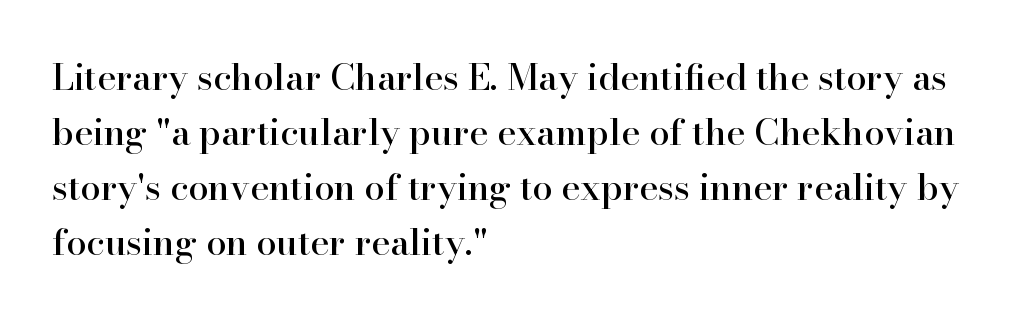
The image shows 36 px serif type, upright; set left-aligned, normal line spacing (1.53x), normal letter spacing, not underlined; high stroke contrast and a small x-height.
